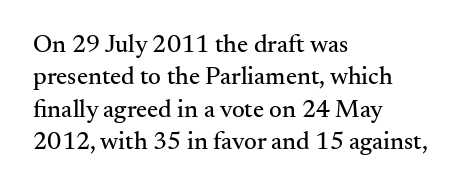
Q: Is the text italic (slanted)? A: No, it is upright.
Q: Is the text underlined? A: No.
Q: How is the paragraph aligned? A: Left-aligned.
Q: Is the spacing between letters normal or unusually wide? A: Normal.
Q: Is the spacing between lines tight, normal or loose? A: Normal.
